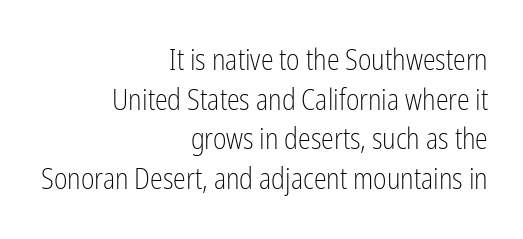
{"serif": "no", "italic": "no", "bold": "no", "weight": "light", "width": "condensed", "stroke_contrast": "low", "x_height": "medium", "monospaced": "no", "underline": "no", "align": "right", "line_spacing": "normal", "line_spacing_ratio": 1.37, "letter_spacing": "normal", "letter_spacing_em": 0.0, "glyph_px": 29}
